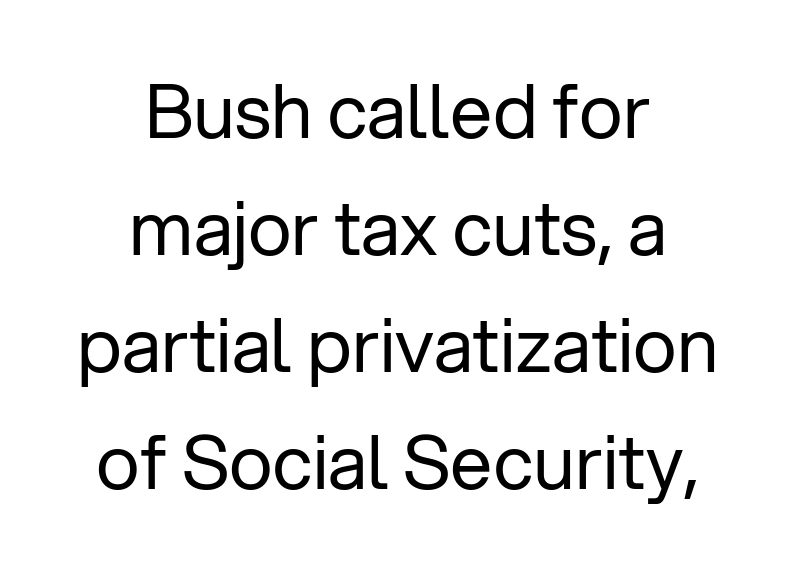
The font family rendered here belongs to the sans-serif group. No letter is thick-stroked: the sample isn't bold. This rendering uses center alignment, leaving both contours irregular but symmetric. The line-height multiplier appears to be the usual default. The letters advance in unequal steps, a hallmark of proportional type.
